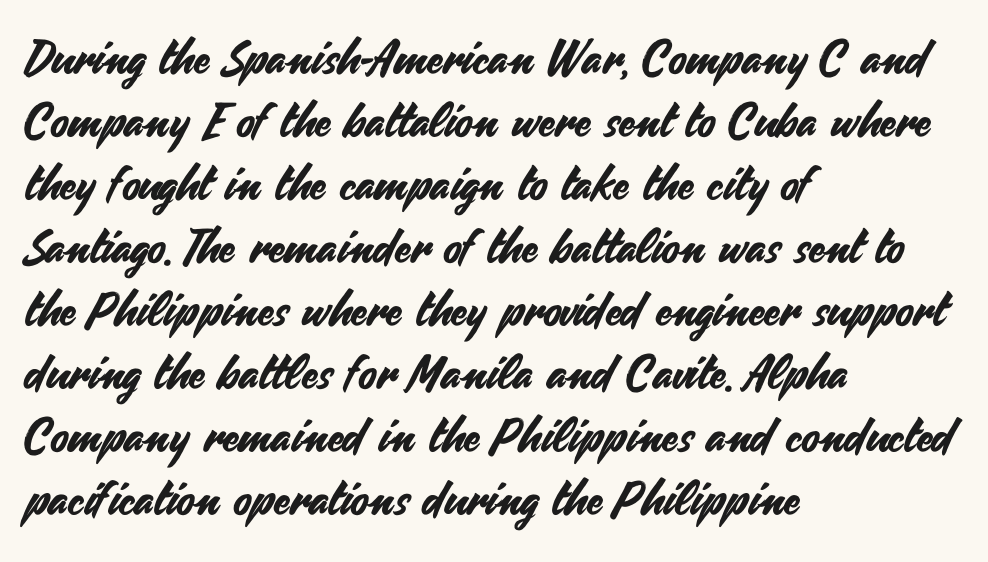
Q: Is the text italic (slanted)? A: Yes.
Q: Is the typeface a serif or a sans-serif typeface? A: Sans-serif.
Q: Is the text underlined? A: No.
Q: How is the paragraph aligned? A: Left-aligned.
Q: Is the spacing between letters normal or unusually wide? A: Normal.
Q: Is the spacing between lines tight, normal or loose? A: Normal.
Q: Width (condensed, normal, or wide)? A: Normal.
Q: Stroke contrast? A: Medium.
Q: x-height? A: Small.
Q: Monospaced? A: No.
